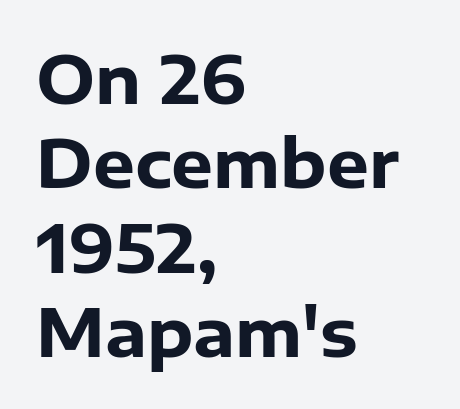
Stroke thickness is high; the sample reads as a true bold. Observe the absence of serifs on each vertical stroke in this sample. The zone under the glyphs is completely vacant. Here the designer chose a conventional face with non-uniform glyph widths.
